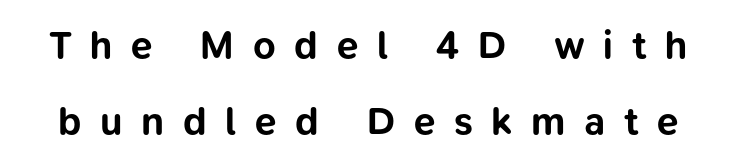
{"serif": "no", "italic": "no", "bold": "yes", "weight": "bold", "width": "normal", "stroke_contrast": "low", "x_height": "medium", "monospaced": "no", "underline": "no", "line_spacing": "loose", "line_spacing_ratio": 1.96, "letter_spacing": "wide", "letter_spacing_em": 0.48, "glyph_px": 39}
